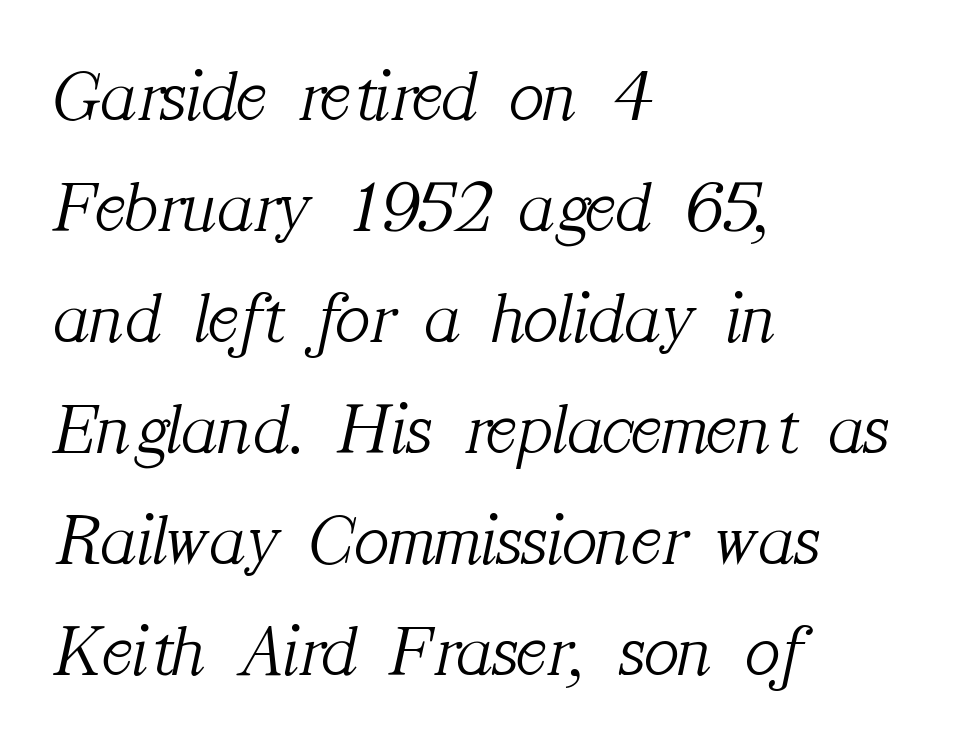
Q: Is the text bold? A: No.
Q: Is the text italic (slanted)? A: Yes, it leans right by about 12 degrees.
Q: Is the typeface a serif or a sans-serif typeface? A: Serif.
Q: Is the text underlined? A: No.
Q: How is the paragraph aligned? A: Left-aligned.
Q: Is the spacing between letters normal or unusually wide? A: Normal.
Q: Is the spacing between lines tight, normal or loose? A: Normal.
Q: Width (condensed, normal, or wide)? A: Normal.
Q: Stroke contrast? A: Medium.
Q: x-height? A: Medium.
Q: Monospaced? A: No.
